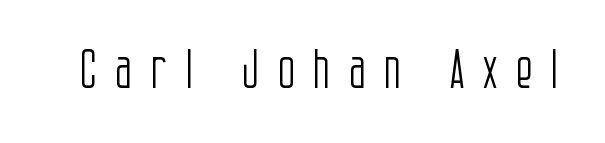
Q: Is the text bold? A: No.
Q: Is the text italic (slanted)? A: No, it is upright.
Q: Is the typeface a serif or a sans-serif typeface? A: Sans-serif.
Q: Is the text underlined? A: No.
Q: Is the spacing between letters normal or unusually wide? A: Unusually wide.
Q: Width (condensed, normal, or wide)? A: Condensed.
Q: Stroke contrast? A: Low.
Q: x-height? A: Large.
Q: Monospaced? A: No.
